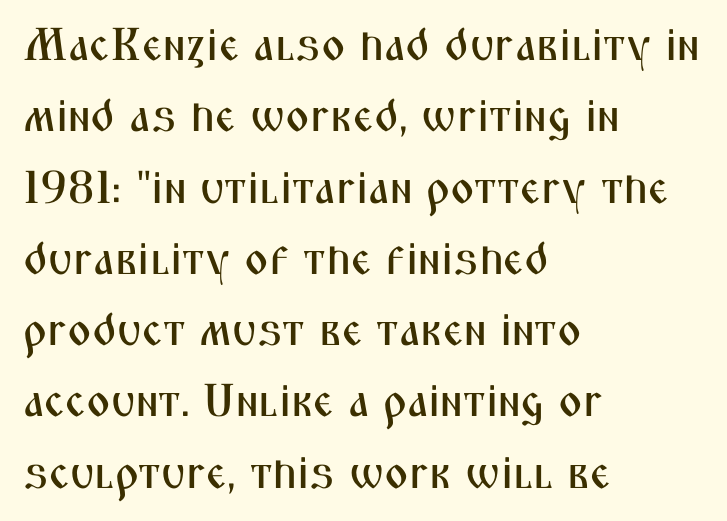
The image shows 46 px condensed sans-serif type, upright; set left-aligned, normal line spacing (1.55x), normal letter spacing, not underlined; medium stroke contrast and a medium x-height.
